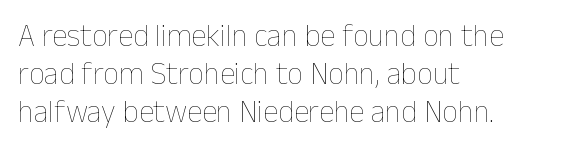
The image shows 31 px thin type, upright; set left-aligned, line spacing 1.23x, normal letter spacing, not underlined; low stroke contrast and a medium x-height.
